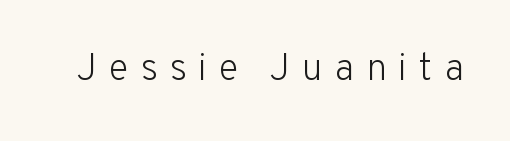
The image shows 38 px light sans-serif type, upright; set unusually wide letter spacing (+0.3 em), not underlined; low stroke contrast and a medium x-height.
